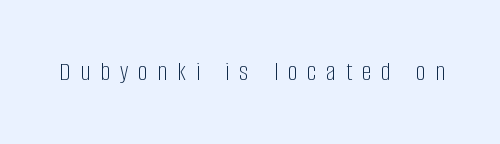
Observe the wide spacing: letters keep a clear distance from each other. Lines of text with bare space underneath. Is the stroke heavy? The answer is a plain regular-or-lighter. Ordinary non-slanted type is in use.
